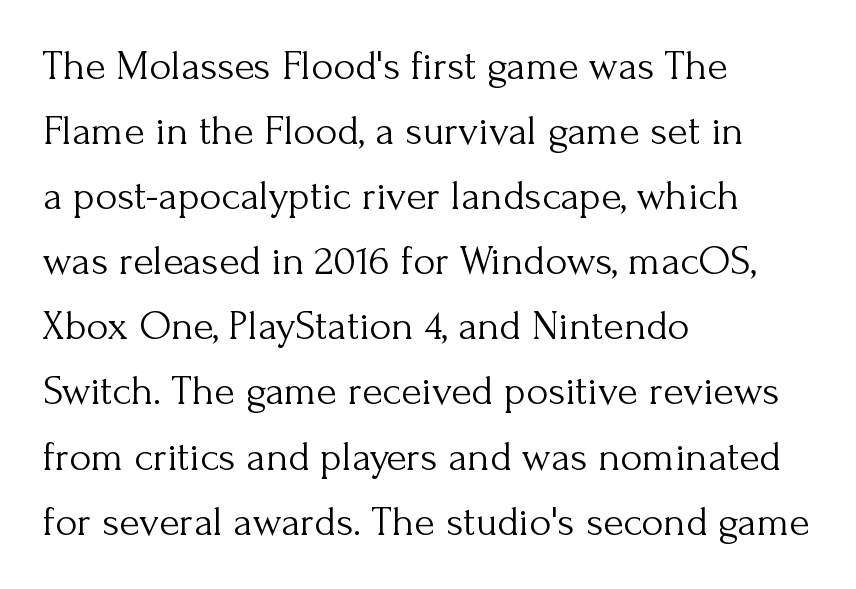
{"serif": "yes", "italic": "no", "bold": "no", "weight": "light", "width": "normal", "stroke_contrast": "medium", "x_height": "small", "monospaced": "no", "underline": "no", "align": "left", "line_spacing": "normal", "line_spacing_ratio": 1.55, "letter_spacing": "normal", "letter_spacing_em": 0.0, "glyph_px": 42}
